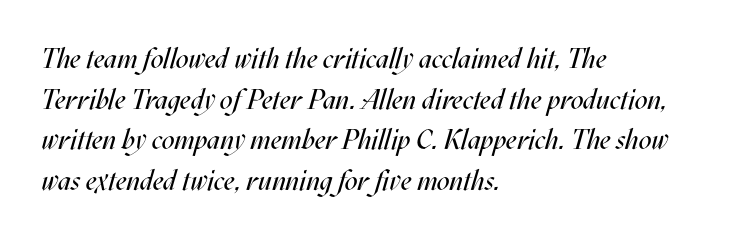
Q: Is the text bold? A: No.
Q: Is the text italic (slanted)? A: Yes, it leans right by about 17 degrees.
Q: Is the text underlined? A: No.
Q: How is the paragraph aligned? A: Left-aligned.
Q: Is the spacing between letters normal or unusually wide? A: Normal.
Q: Is the spacing between lines tight, normal or loose? A: Normal.
Q: Width (condensed, normal, or wide)? A: Condensed.
Q: Stroke contrast? A: Medium.
Q: x-height? A: Large.
Q: Monospaced? A: No.
